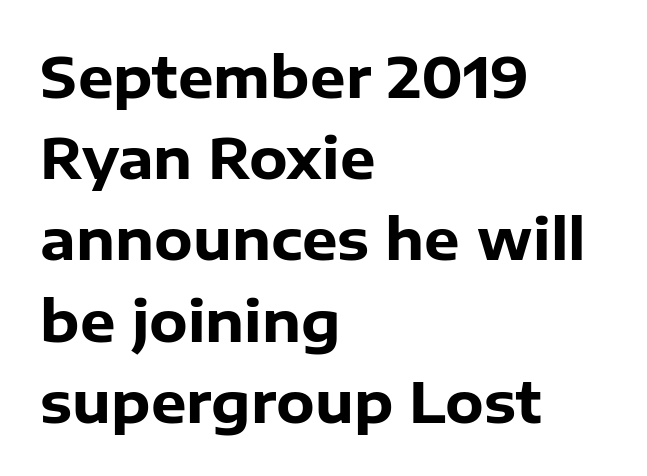
This sample is left-justified, so line endings fall wherever the words run out. Normally led — the rows are evenly, conventionally spaced. Each glyph is drawn with heavy, bold strokes. The font's upright variant was chosen for this text.
